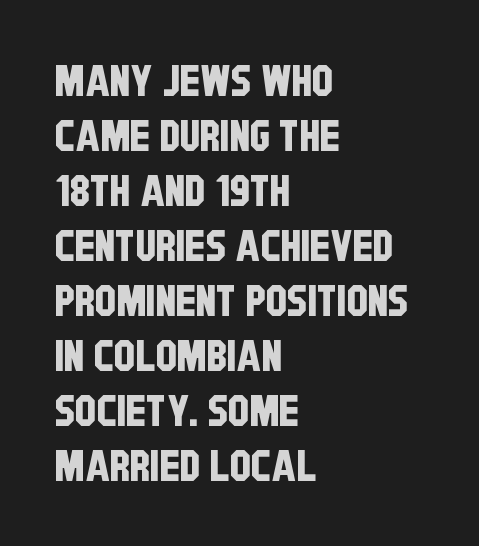
{"serif": "no", "width": "condensed", "stroke_contrast": "low", "x_height": "large", "monospaced": "no", "underline": "no", "align": "left", "line_spacing": "normal", "line_spacing_ratio": 1.28, "letter_spacing": "normal", "letter_spacing_em": 0.0, "glyph_px": 43}
